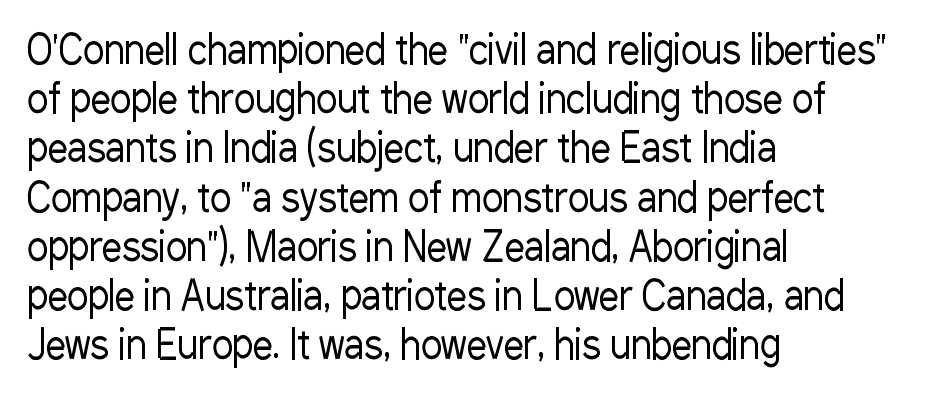
Q: Is the text bold? A: No.
Q: Is the text italic (slanted)? A: No, it is upright.
Q: Is the typeface a serif or a sans-serif typeface? A: Sans-serif.
Q: Is the text underlined? A: No.
Q: How is the paragraph aligned? A: Left-aligned.
Q: Is the spacing between letters normal or unusually wide? A: Normal.
Q: Width (condensed, normal, or wide)? A: Condensed.
Q: Stroke contrast? A: Low.
Q: x-height? A: Medium.
Q: Monospaced? A: No.
